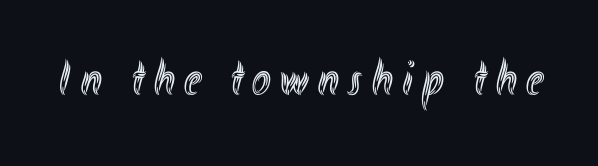
{"width": "condensed", "x_height": "small", "monospaced": "no", "underline": "no", "glyph_px": 50}
